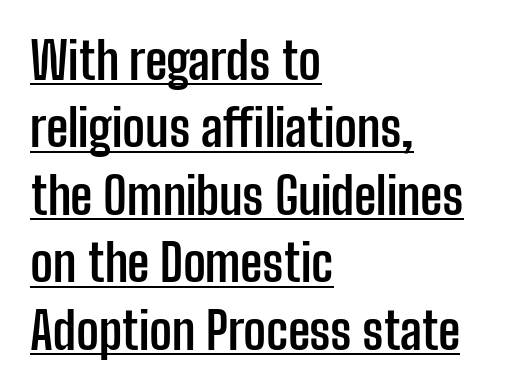
The image shows 50 px semibold, condensed sans-serif type, upright; set left-aligned, normal line spacing (1.35x), normal letter spacing, underlined; low stroke contrast and a medium x-height.
